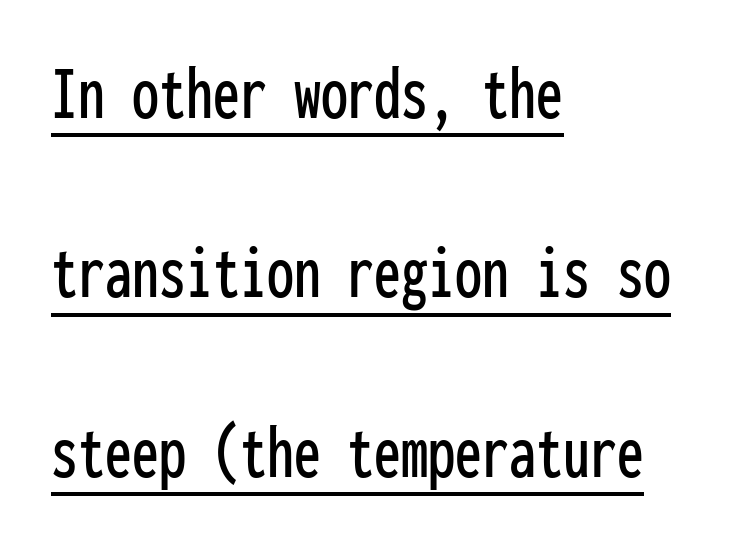
The image shows 77 px condensed sans-serif type, upright, monospaced; set left-aligned, loose line spacing (2.33x), normal letter spacing, underlined; low stroke contrast and a medium x-height.
